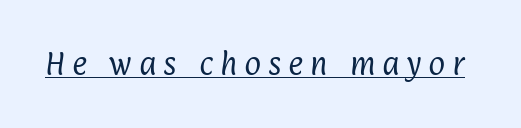
The image shows 26 px text type; set unusually wide letter spacing (+0.26 em), underlined.
